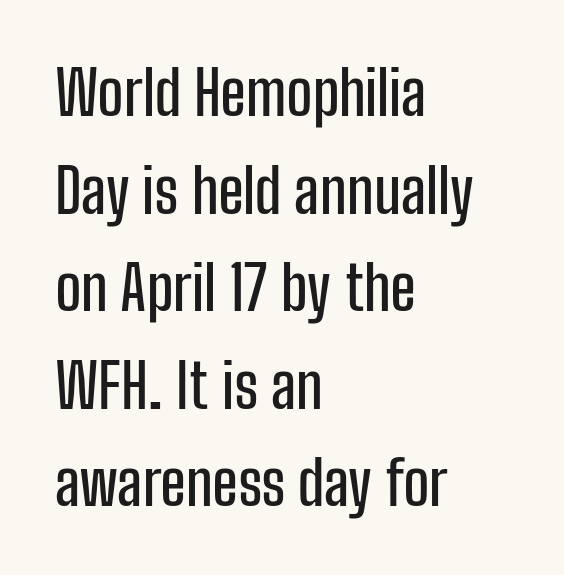
The image shows 61 px condensed sans-serif type, upright; set left-aligned, normal line spacing (1.6x), normal letter spacing, not underlined; low stroke contrast and a medium x-height.
